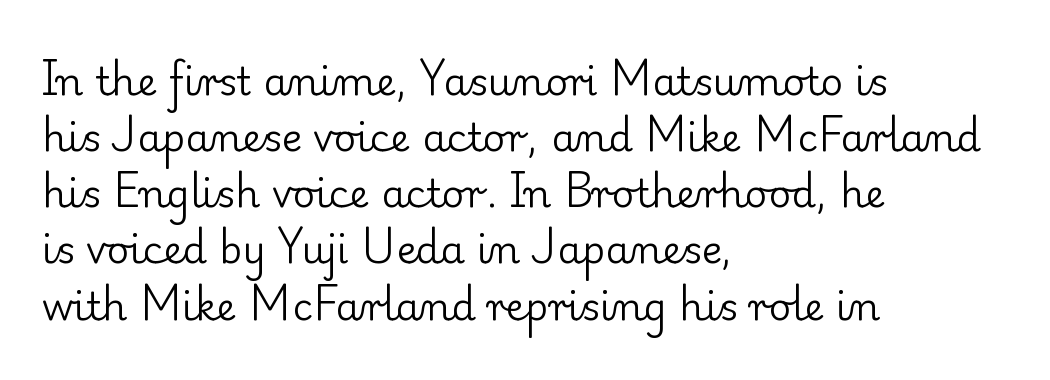
Do the characters align in a grid? No, the font is proportional. The space beneath each line is pristine and unruled. Here the glyphs are tracked normally, forming tight word shapes. I'd call this a serif setting — the letters wear small feet.
